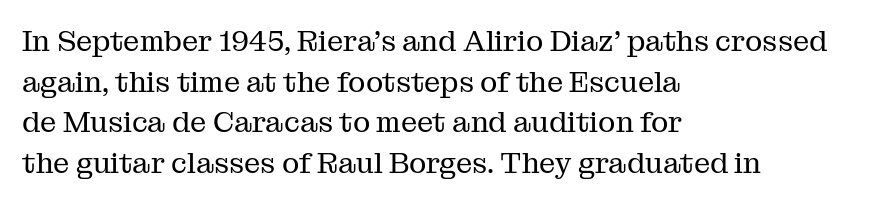
{"serif": "yes", "italic": "no", "bold": "no", "weight": "regular", "width": "normal", "stroke_contrast": "medium", "x_height": "medium", "monospaced": "no", "underline": "no", "align": "left", "line_spacing": "normal", "line_spacing_ratio": 1.4, "letter_spacing": "normal", "letter_spacing_em": 0.0, "glyph_px": 29}
